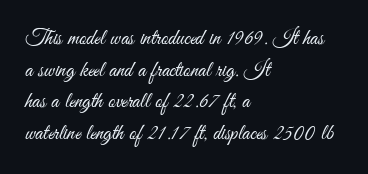
The image shows 22 px text type; set left-aligned, normal line spacing (1.44x), normal letter spacing, not underlined.
